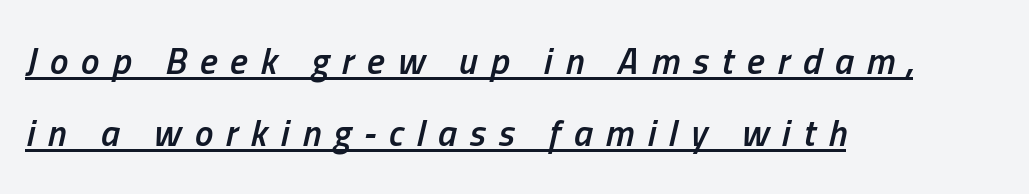
The rendering anchors every line to the left-hand side. The face used here is rendered with a markedly widened letterfit. What's the leading like? Stretched, with rows far apart. Caption: semibold face, moderately heavy strokes. A typesetter would call this proportional, since set widths differ per character.
